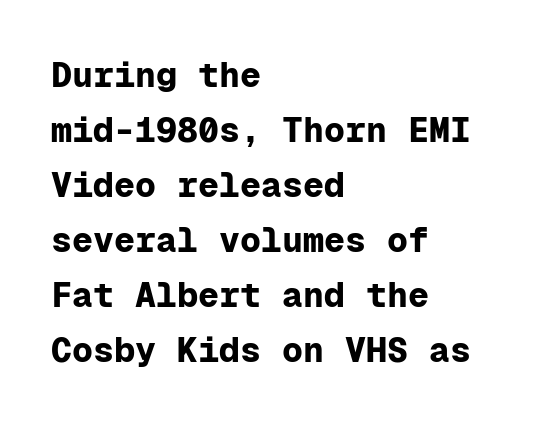
Leading matches the norm, producing a regular column. Line beginnings align vertically; line endings do not. Posture: straight, roman, zero tilt. The tracking reads as untouched default to a designer's eye.
